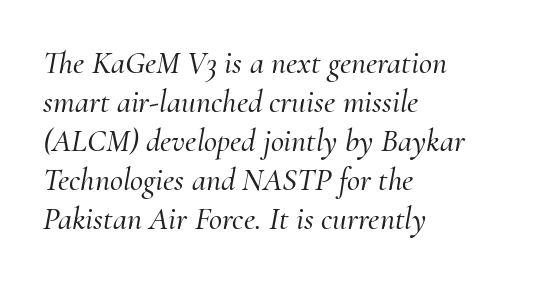
Q: Is the text italic (slanted)? A: Yes, it leans right by about 10 degrees.
Q: Is the typeface a serif or a sans-serif typeface? A: Serif.
Q: Is the text underlined? A: No.
Q: How is the paragraph aligned? A: Left-aligned.
Q: Is the spacing between letters normal or unusually wide? A: Normal.
Q: Width (condensed, normal, or wide)? A: Normal.
Q: Stroke contrast? A: Medium.
Q: x-height? A: Small.
Q: Monospaced? A: No.
